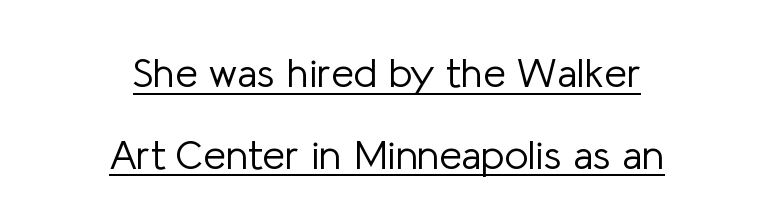
The designer dialed line spacing up above the default. Italic: no, the glyphs are upright roman. Spacing between characters is what you'd get straight out of the box. Regarding serifs, this sample does without them.
